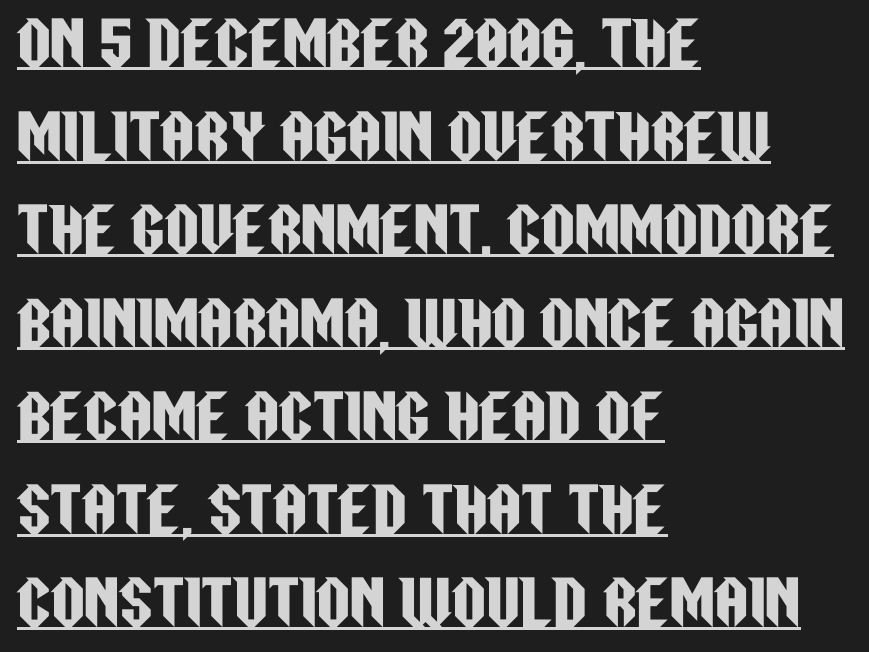
Tall strokes in this sample are plumb rather than angled. Caption: multi-line text, flush left, ragged right. Leading matches the norm, producing a regular column. This is underlined copy, the kind a proofreader might mark for attention.
